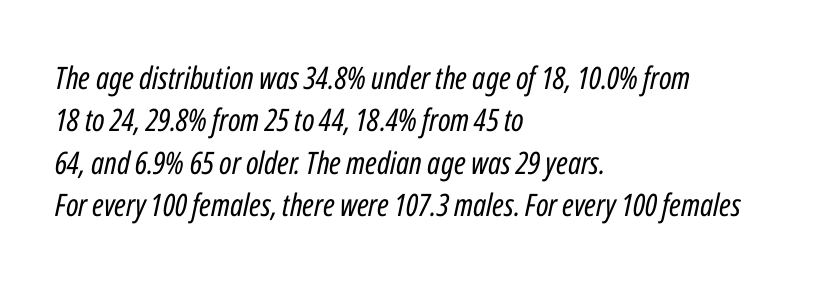
A clean baseline with only descenders dipping below it. Characters follow at the spacing the type designer built in. Style check: oblique. Nothing heavy about these letters — not bold at all. Notice how the passage keeps a crisp vertical edge on the left only.
